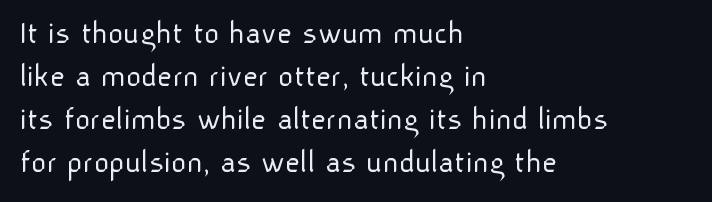
{"serif": "no", "italic": "no", "bold": "no", "weight": "light", "width": "normal", "stroke_contrast": "low", "x_height": "medium", "monospaced": "no", "underline": "no", "align": "left", "line_spacing": "normal", "line_spacing_ratio": 1.3, "letter_spacing": "normal", "letter_spacing_em": 0.0, "glyph_px": 33}
